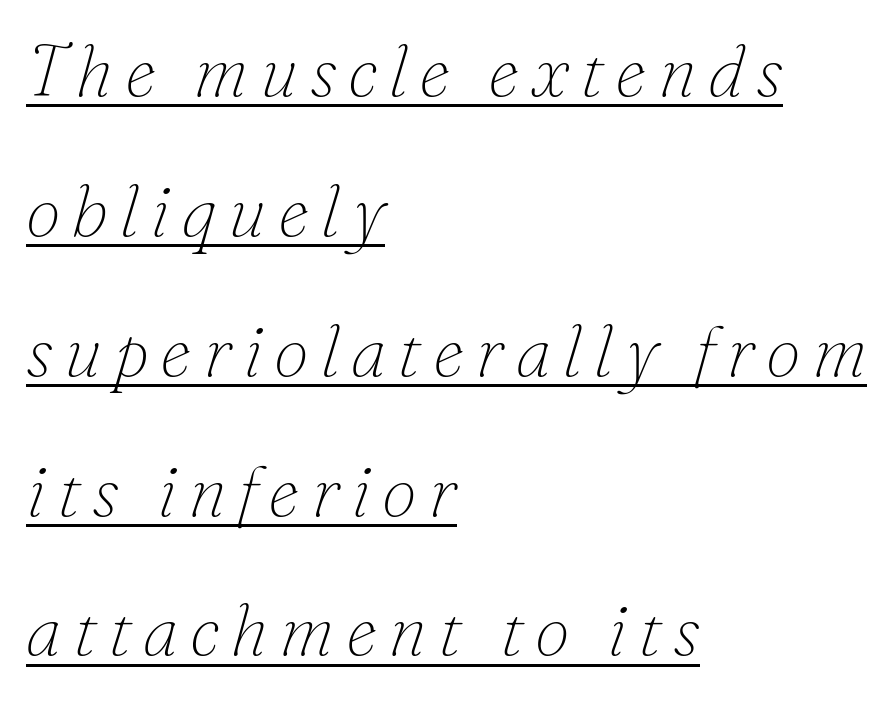
The image shows 71 px thin serif type, italic (leaning right); set left-aligned, loose line spacing (1.97x), underlined; low stroke contrast and a small x-height.
